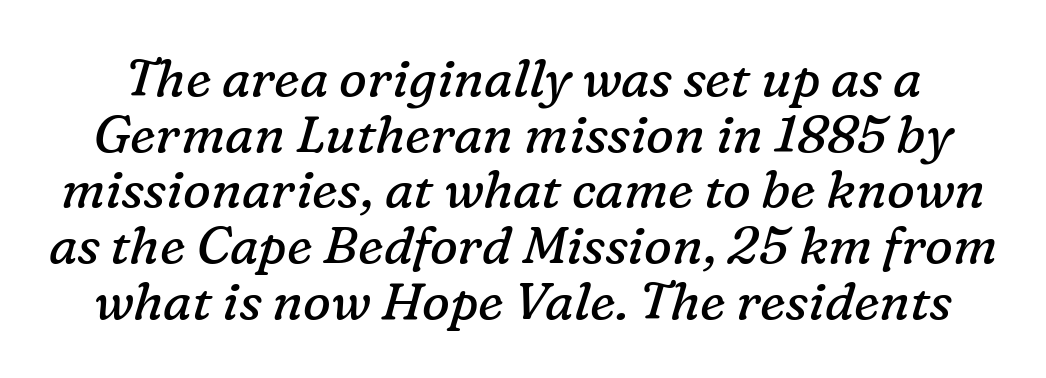
{"serif": "yes", "italic": "yes", "lean": "right", "slant_degrees": 16, "bold": "no", "weight": "regular", "width": "normal", "stroke_contrast": "low", "x_height": "medium", "monospaced": "no", "underline": "no", "line_spacing": "tight", "line_spacing_ratio": 1.07, "letter_spacing": "normal", "letter_spacing_em": 0.0, "glyph_px": 52}
